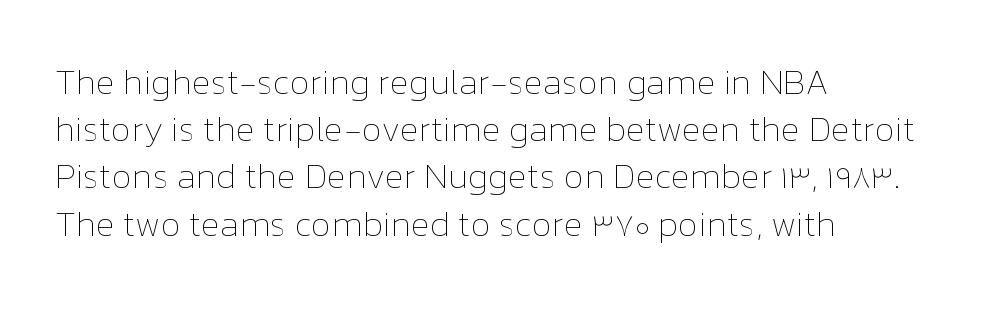
No chunkiness to these letters — they're not bold. Short and long lines alike share a common starting point at left. Does the lettering tilt? It doesn't — this is upright. Letter spacing: default. Normally led — the rows are evenly, conventionally spaced. The letters advance in unequal steps, a hallmark of proportional type.
